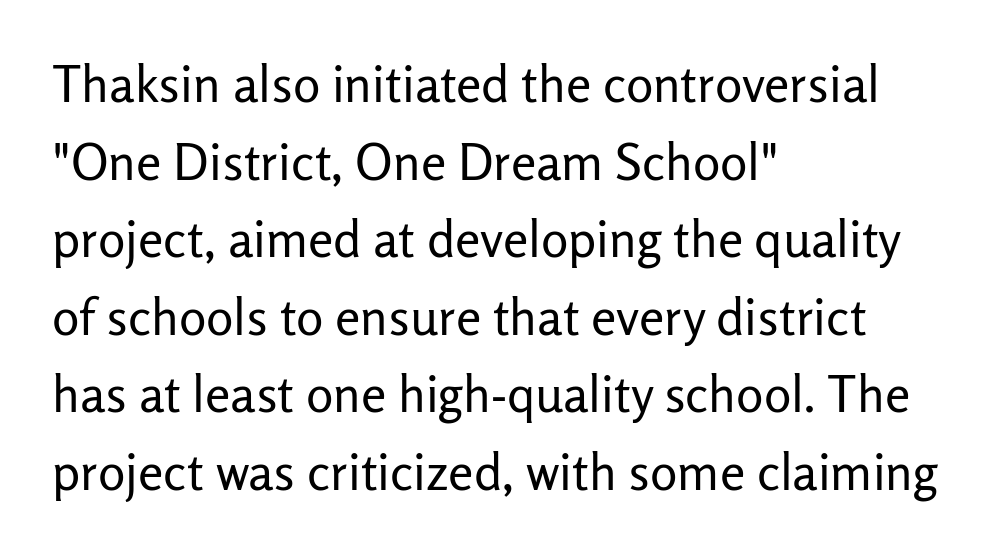
{"serif": "no", "italic": "no", "bold": "no", "weight": "regular", "width": "normal", "stroke_contrast": "low", "x_height": "medium", "monospaced": "no", "underline": "no", "align": "left", "line_spacing": "normal", "line_spacing_ratio": 1.52, "letter_spacing": "normal", "letter_spacing_em": 0.0, "glyph_px": 51}
